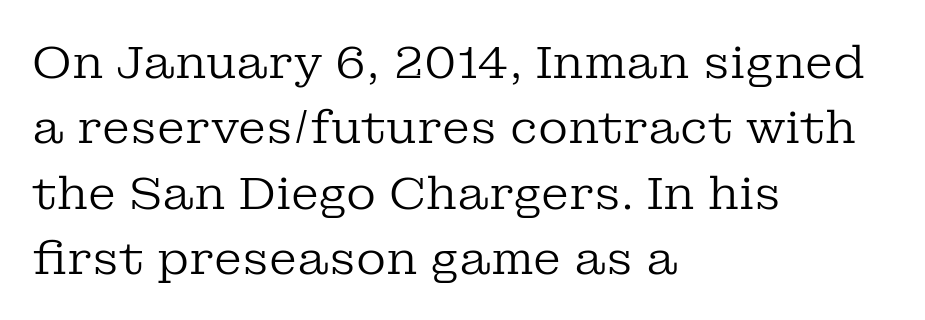
The image shows 46 px regular-weight serif type, upright; set left-aligned, normal line spacing (1.42x), normal letter spacing, not underlined; low stroke contrast and a medium x-height.
